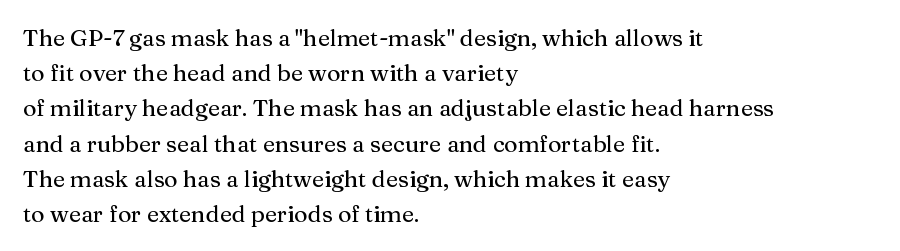
{"italic": "no", "underline": "no", "align": "left", "line_spacing": "normal", "line_spacing_ratio": 1.53, "letter_spacing": "normal", "letter_spacing_em": 0.0, "glyph_px": 23}
